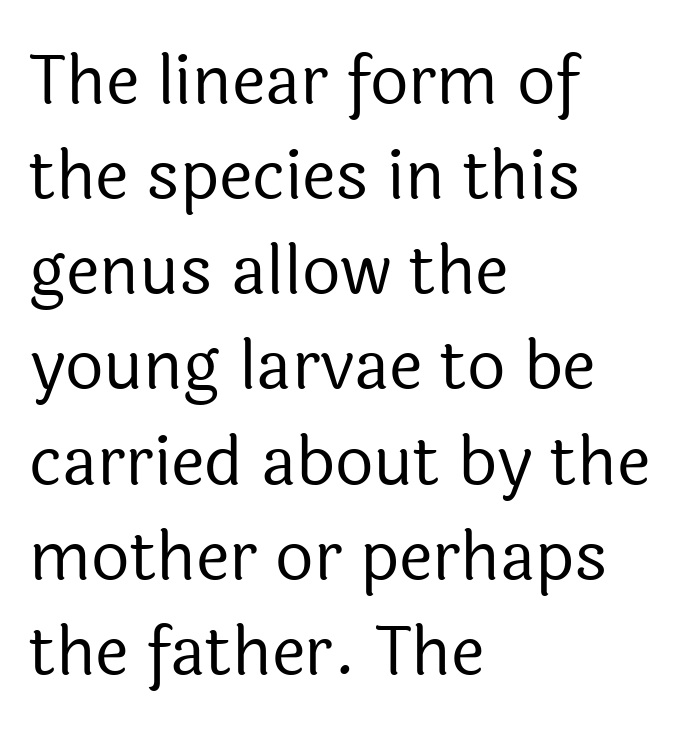
{"serif": "no", "italic": "no", "bold": "no", "weight": "regular", "width": "normal", "x_height": "medium", "monospaced": "no", "underline": "no", "align": "left", "line_spacing": "normal", "line_spacing_ratio": 1.42, "letter_spacing": "normal", "letter_spacing_em": 0.0, "glyph_px": 67}
